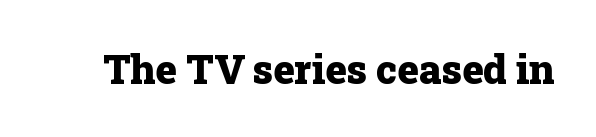
{"serif": "yes", "italic": "no", "bold": "yes", "weight": "heavy", "width": "normal", "stroke_contrast": "low", "x_height": "medium", "monospaced": "no", "underline": "no", "letter_spacing": "normal", "letter_spacing_em": 0.0, "glyph_px": 40}
